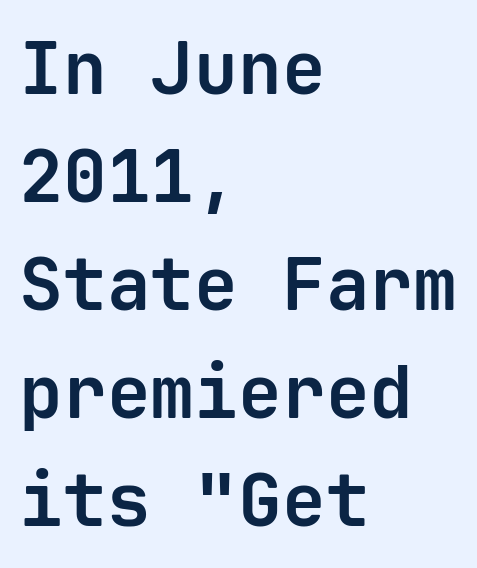
Tracking value appears to be zero — textbook default spacing. Posture: straight, roman, zero tilt. The paragraph shown leans on its left margin. Nobody drew a line under any word here.
